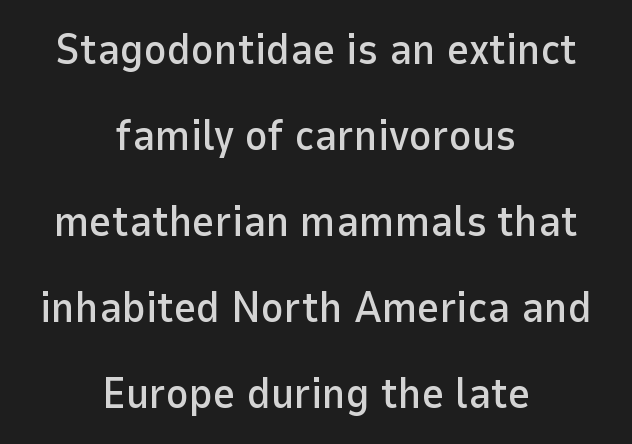
{"serif": "no", "italic": "no", "width": "normal", "stroke_contrast": "low", "x_height": "medium", "monospaced": "no", "underline": "no", "align": "center", "line_spacing": "loose", "line_spacing_ratio": 2.0, "letter_spacing": "normal", "letter_spacing_em": 0.0, "glyph_px": 43}
